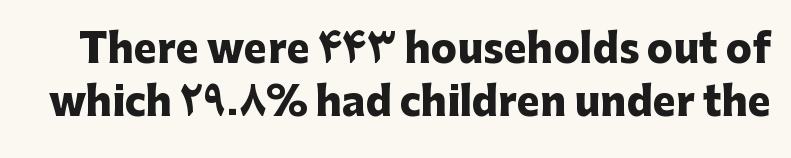
I'd call this a sans setting — the letters go barefoot. Do the letters lean? They stand straight. Spacing verdict: proportional, widths tailored to each character. The baseline area is clear. Heavy, bold letterforms. Interline gaps are of average width in this sample.
